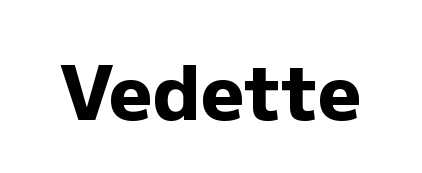
{"serif": "no", "italic": "no", "bold": "yes", "weight": "heavy", "width": "normal", "stroke_contrast": "low", "x_height": "medium", "monospaced": "no", "underline": "no", "letter_spacing": "normal", "letter_spacing_em": 0.0, "glyph_px": 76}
